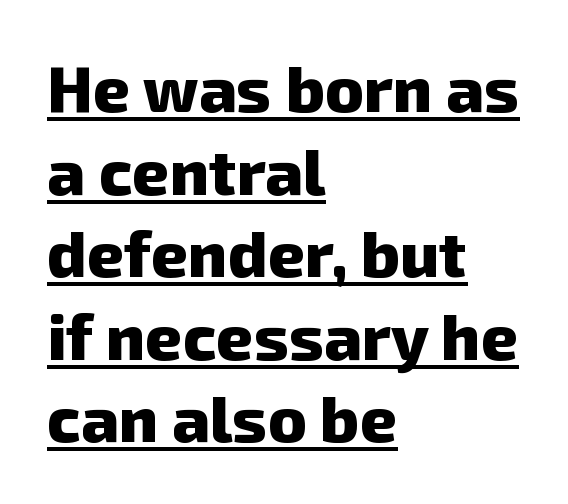
Q: Is the text bold? A: Yes.
Q: Is the typeface a serif or a sans-serif typeface? A: Sans-serif.
Q: Is the text underlined? A: Yes.
Q: How is the paragraph aligned? A: Left-aligned.
Q: Is the spacing between letters normal or unusually wide? A: Normal.
Q: Is the spacing between lines tight, normal or loose? A: Normal.
Q: Width (condensed, normal, or wide)? A: Normal.
Q: Stroke contrast? A: Low.
Q: x-height? A: Medium.
Q: Monospaced? A: No.
